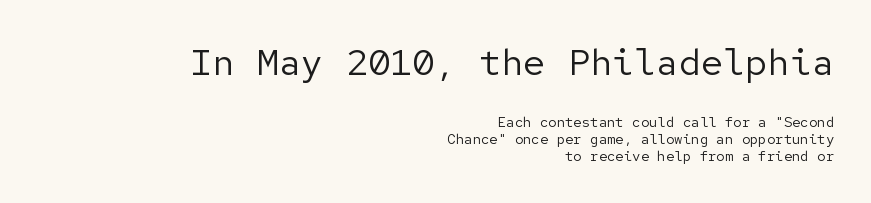
The image shows 37 px regular-weight sans-serif type, upright; set right-aligned, line spacing 1.22x, normal letter spacing, not underlined; the first (top) block is 2.64x larger; low stroke contrast and a medium x-height.
